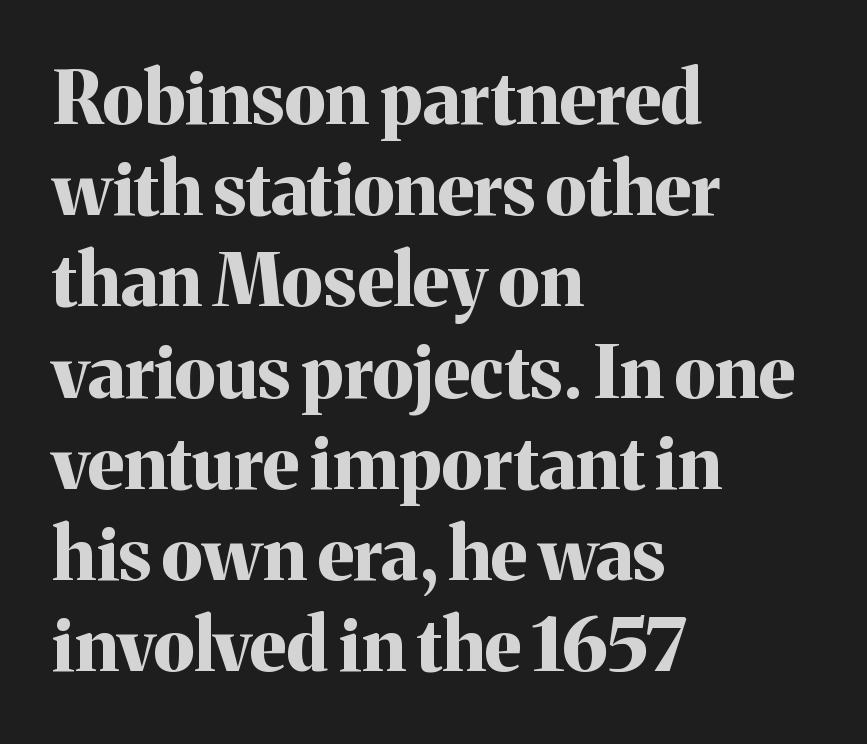
Q: Is the text bold? A: Yes.
Q: Is the text italic (slanted)? A: No, it is upright.
Q: Is the typeface a serif or a sans-serif typeface? A: Serif.
Q: Is the text underlined? A: No.
Q: How is the paragraph aligned? A: Left-aligned.
Q: Is the spacing between letters normal or unusually wide? A: Normal.
Q: Is the spacing between lines tight, normal or loose? A: Normal.
Q: Width (condensed, normal, or wide)? A: Normal.
Q: Stroke contrast? A: Medium.
Q: x-height? A: Medium.
Q: Monospaced? A: No.
